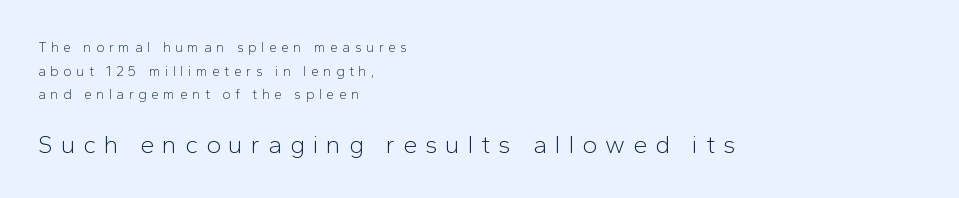
{"italic": "no", "bold": "no", "underline": "no", "align": "left", "line_spacing": "normal", "line_spacing_ratio": 1.68, "letter_spacing": "wide", "letter_spacing_em": 0.32, "larger_block": "second", "size_ratio": 1.79, "glyph_px": 25}
